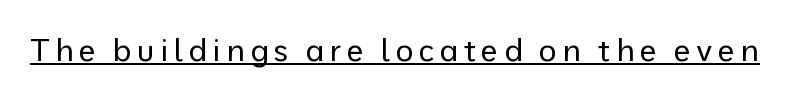
Q: Is the text bold? A: No.
Q: Is the text italic (slanted)? A: No, it is upright.
Q: Is the typeface a serif or a sans-serif typeface? A: Sans-serif.
Q: Is the text underlined? A: Yes.
Q: Width (condensed, normal, or wide)? A: Normal.
Q: Stroke contrast? A: Low.
Q: x-height? A: Medium.
Q: Monospaced? A: No.
